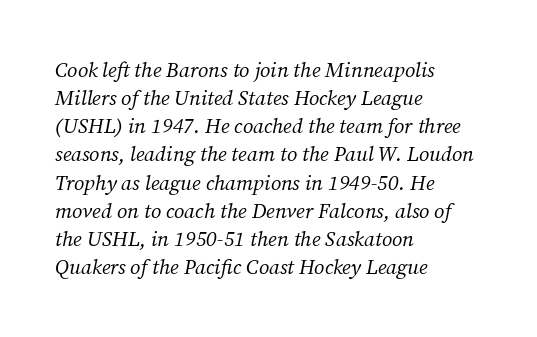
The image shows 21 px text type, italic (leaning right); set left-aligned, normal line spacing (1.34x), normal letter spacing, not underlined.
